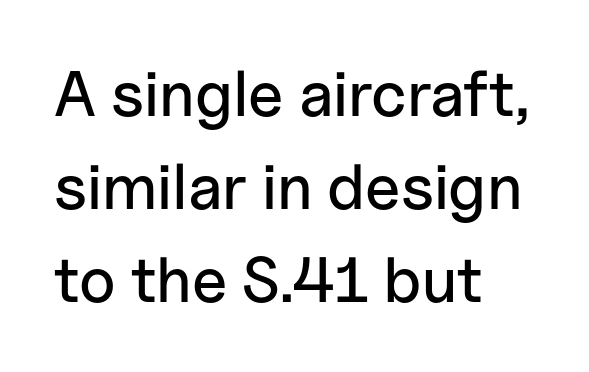
Between one letter and the next there's only the usual sliver of space. Every character sits straight up, as roman type does. The rag falls on the right side of this text block. Check under the words: just untouched page.
